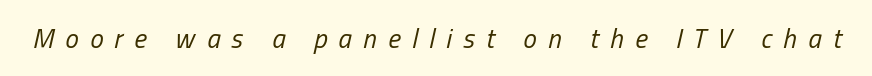
Q: Is the text bold? A: No.
Q: Is the text italic (slanted)? A: Yes, it leans right by about 13 degrees.
Q: Is the text underlined? A: No.
Q: Is the spacing between letters normal or unusually wide? A: Unusually wide.
